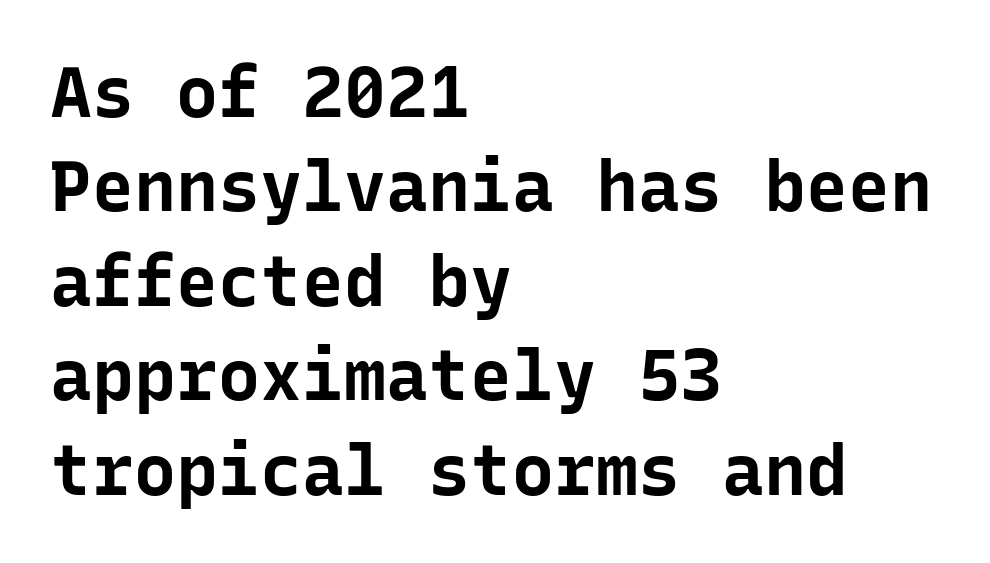
Q: Is the text bold? A: Yes.
Q: Is the text italic (slanted)? A: No, it is upright.
Q: Is the typeface a serif or a sans-serif typeface? A: Sans-serif.
Q: Is the text underlined? A: No.
Q: How is the paragraph aligned? A: Left-aligned.
Q: Is the spacing between letters normal or unusually wide? A: Normal.
Q: Is the spacing between lines tight, normal or loose? A: Normal.
Q: Width (condensed, normal, or wide)? A: Normal.
Q: Stroke contrast? A: Low.
Q: x-height? A: Medium.
Q: Monospaced? A: Yes.
